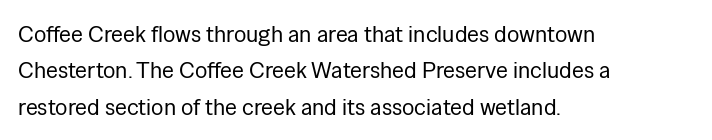
Q: Is the text bold? A: No.
Q: Is the text italic (slanted)? A: No, it is upright.
Q: Is the text underlined? A: No.
Q: How is the paragraph aligned? A: Left-aligned.
Q: Is the spacing between letters normal or unusually wide? A: Normal.
Q: Is the spacing between lines tight, normal or loose? A: Normal.
